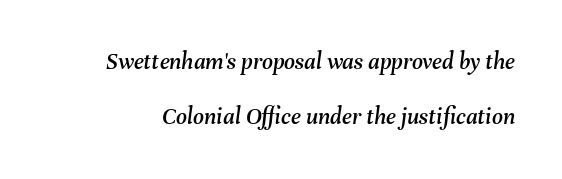
{"italic": "yes", "lean": "right", "slant_degrees": 8, "underline": "no", "line_spacing": "loose", "line_spacing_ratio": 2.31, "letter_spacing": "normal", "letter_spacing_em": 0.0, "glyph_px": 24}
